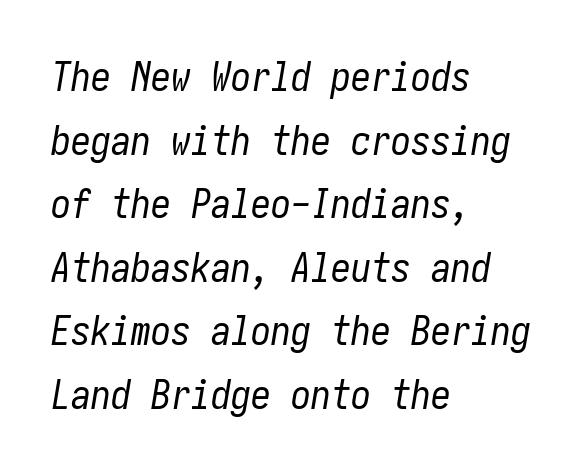
The image shows 40 px regular-weight, condensed type, italic (leaning right); set left-aligned, normal line spacing (1.59x), normal letter spacing, not underlined; low stroke contrast and a medium x-height.
